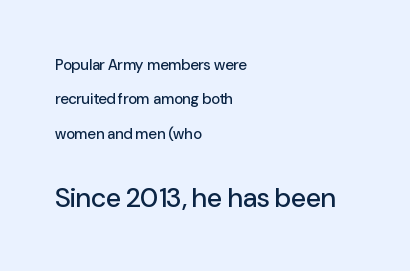
Successive baselines arrive slowly, with a big drop between each. Layout note: lines flush left. Larger block? The one below; the one above is distinctly smaller. The specimen reads as upright at a glance. Underline: absent.
